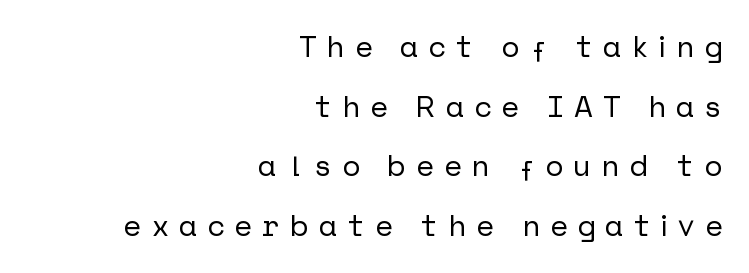
The image shows 30 px sans-serif type, upright; set right-aligned, loose line spacing (1.99x), unusually wide letter spacing (+0.34 em), not underlined; low stroke contrast and a medium x-height.
